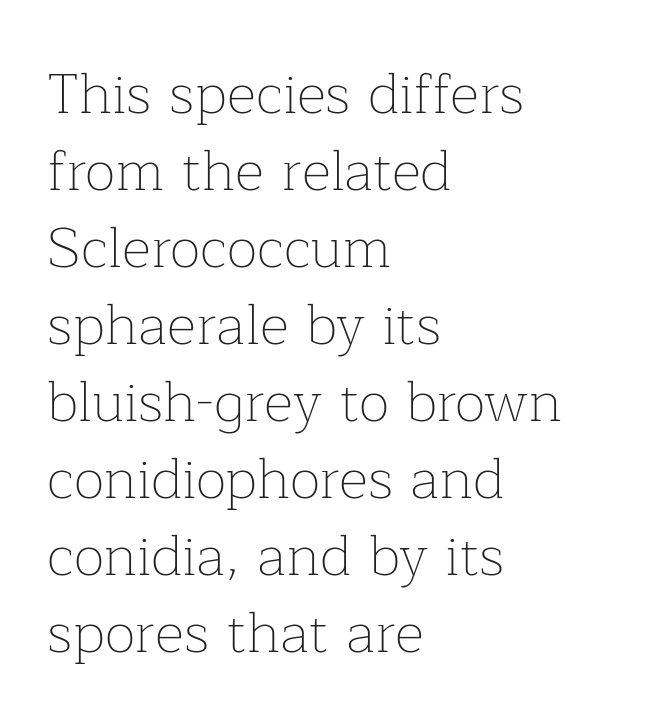
The image shows 57 px thin serif type, upright; set left-aligned, normal line spacing (1.35x), normal letter spacing, not underlined; low stroke contrast and a medium x-height.
